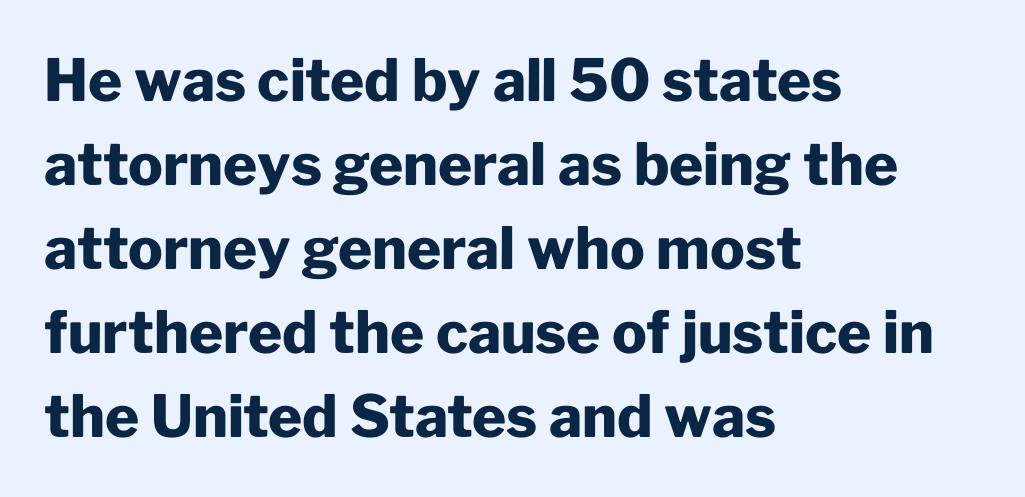
The image shows 58 px heavy sans-serif type, upright; set left-aligned, normal line spacing (1.45x), normal letter spacing, not underlined; low stroke contrast and a medium x-height.
